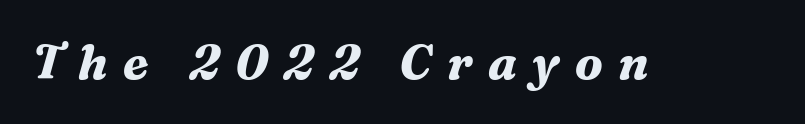
Little horizontal feet cap the strokes, marking this as serif type. A bare baseline throughout the passage. The typesetting leans heavy: a genuine bold. If you drew a line through each stem, it would be angled. Is this a fixed-width face? No — the glyphs have proportional, varying widths.
